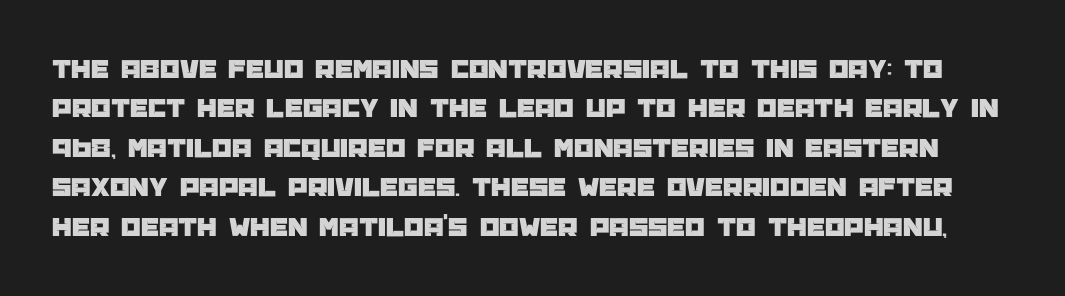
The image shows 28 px sans-serif type, upright; set normal line spacing (1.41x), normal letter spacing, not underlined; low stroke contrast and a large x-height.
